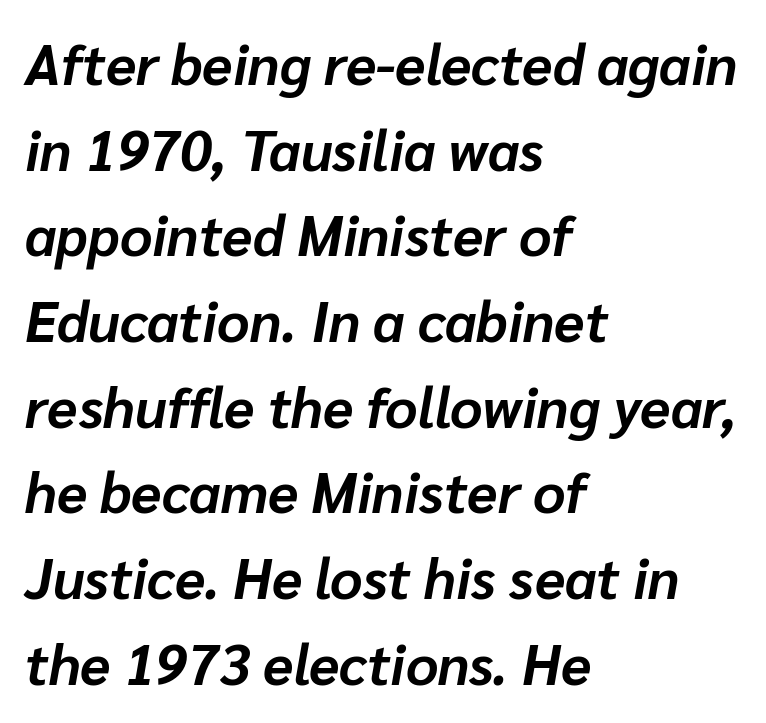
{"italic": "yes", "lean": "right", "slant_degrees": 10, "bold": "yes", "weight": "bold", "width": "normal", "stroke_contrast": "low", "x_height": "medium", "monospaced": "no", "underline": "no", "align": "left", "line_spacing": "normal", "line_spacing_ratio": 1.53, "letter_spacing": "normal", "letter_spacing_em": 0.0, "glyph_px": 56}
